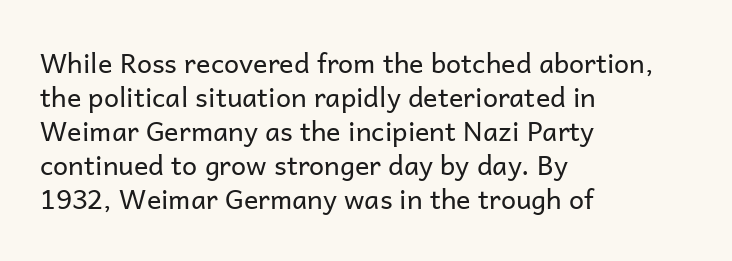
{"italic": "no", "bold": "no", "underline": "no", "align": "left", "line_spacing": "normal", "line_spacing_ratio": 1.26, "letter_spacing": "normal", "letter_spacing_em": 0.0, "glyph_px": 27}
